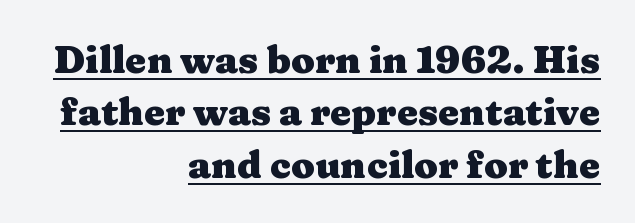
Q: Is the text bold? A: Yes.
Q: Is the text italic (slanted)? A: No, it is upright.
Q: Is the typeface a serif or a sans-serif typeface? A: Serif.
Q: Is the text underlined? A: Yes.
Q: How is the paragraph aligned? A: Right-aligned.
Q: Is the spacing between letters normal or unusually wide? A: Normal.
Q: Is the spacing between lines tight, normal or loose? A: Normal.
Q: Width (condensed, normal, or wide)? A: Wide.
Q: Stroke contrast? A: Medium.
Q: x-height? A: Medium.
Q: Monospaced? A: No.
